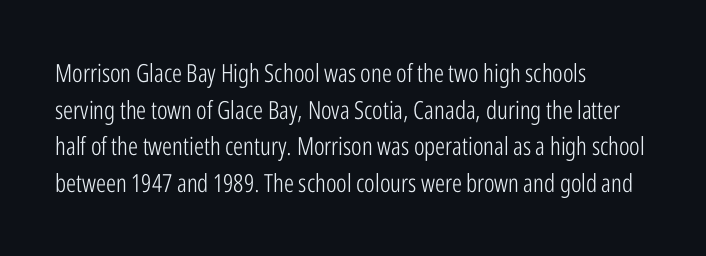
{"italic": "no", "bold": "no", "underline": "no", "align": "left", "line_spacing": "normal", "line_spacing_ratio": 1.47, "letter_spacing": "normal", "letter_spacing_em": 0.0, "glyph_px": 25}
